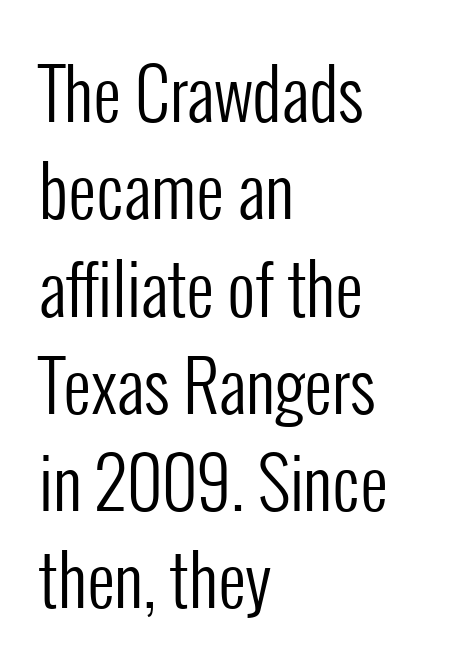
The space beneath each line is pristine and unruled. Quick note: not italic, upright. Note the varied advance widths — an 'i' is clearly narrower than an 'm'. Teacher's note: observe the even left margin — that is flush-left alignment.
